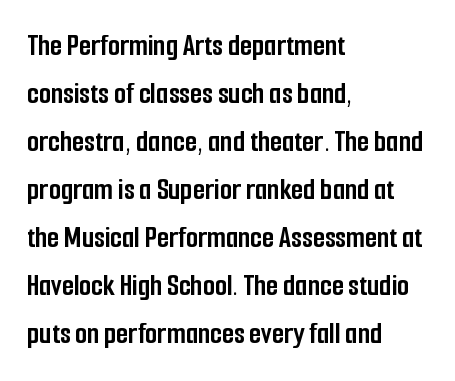
Q: Is the text bold? A: Yes.
Q: Is the text italic (slanted)? A: No, it is upright.
Q: Is the typeface a serif or a sans-serif typeface? A: Sans-serif.
Q: Is the text underlined? A: No.
Q: How is the paragraph aligned? A: Left-aligned.
Q: Is the spacing between letters normal or unusually wide? A: Normal.
Q: Is the spacing between lines tight, normal or loose? A: Normal.
Q: Width (condensed, normal, or wide)? A: Condensed.
Q: Stroke contrast? A: Low.
Q: x-height? A: Medium.
Q: Monospaced? A: No.
